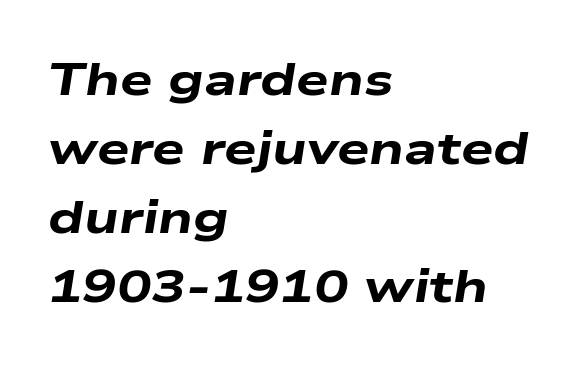
Regular leading. The face used here is proportionally spaced, like ordinary book or web type. The string is rendered with underlining switched off. The tracking reads as untouched default to a designer's eye. Strokes here are thick enough to call this a true bold.
